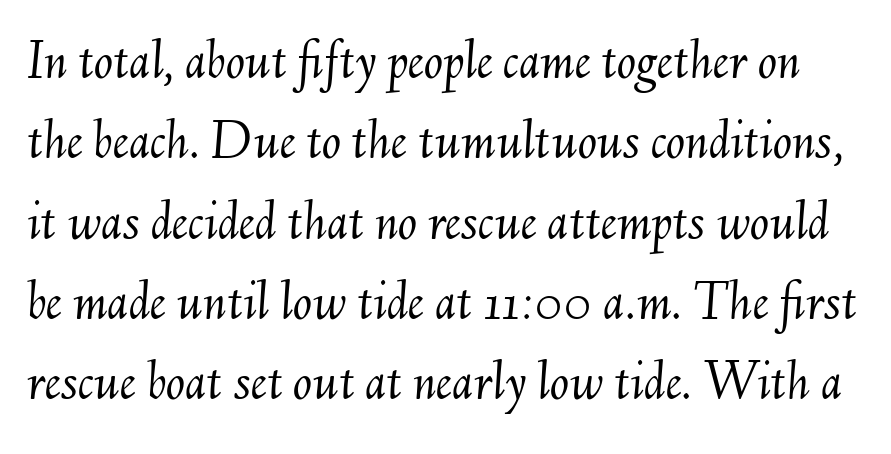
Leading matches the norm, producing a regular column. Only glyphs here, with clear space below each row. The strokes carry an ordinary text weight at most. Short note: letters normally spaced. The whole block is typeset with a tilt.
